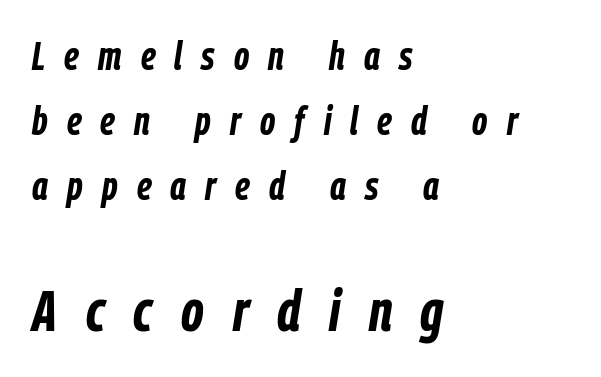
On the weight axis this lands at bold, roughly 700. Is the letter spacing exaggerated? Yes — the characters are pushed far apart. The block sitting lower on the canvas is the one with enlarged characters. This sample keeps an unexceptional amount of space between lines.
